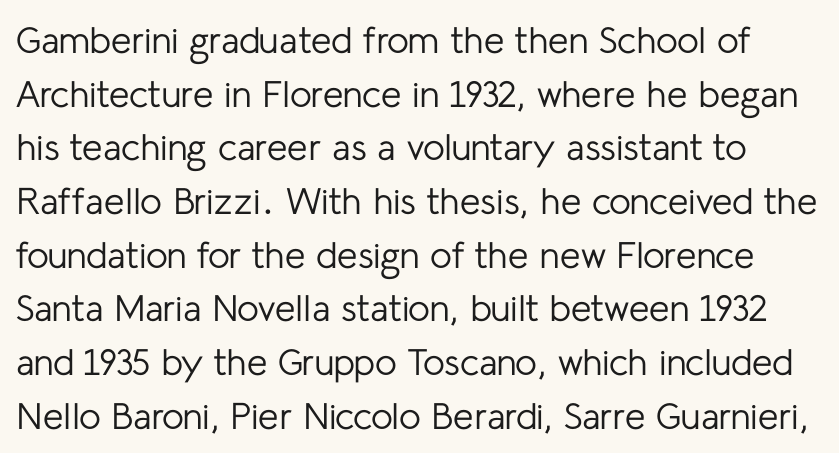
{"serif": "no", "italic": "no", "bold": "no", "weight": "regular", "width": "normal", "stroke_contrast": "low", "x_height": "medium", "monospaced": "no", "underline": "no", "line_spacing": "normal", "line_spacing_ratio": 1.45, "letter_spacing": "normal", "letter_spacing_em": 0.0, "glyph_px": 37}
